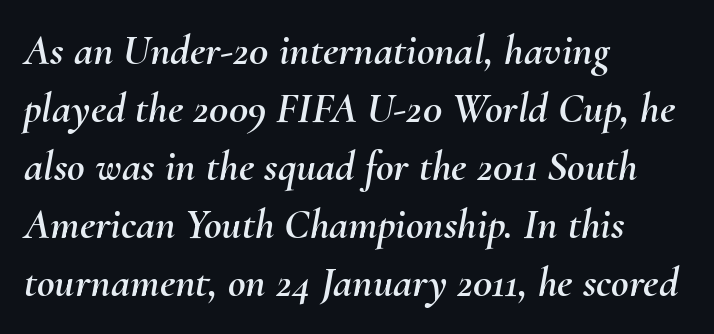
{"italic": "yes", "lean": "right", "slant_degrees": 10, "width": "normal", "stroke_contrast": "medium", "x_height": "small", "monospaced": "no", "underline": "no", "align": "left", "line_spacing": "normal", "line_spacing_ratio": 1.35, "letter_spacing": "normal", "letter_spacing_em": 0.0, "glyph_px": 43}
